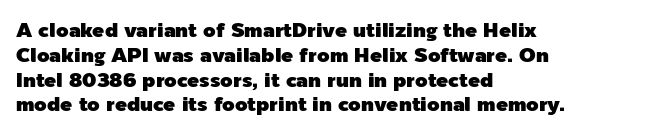
Q: Is the text italic (slanted)? A: No, it is upright.
Q: Is the text underlined? A: No.
Q: How is the paragraph aligned? A: Left-aligned.
Q: Is the spacing between letters normal or unusually wide? A: Normal.
